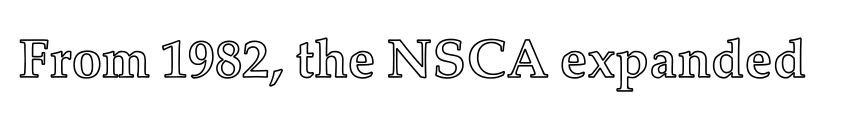
{"italic": "no", "width": "normal", "x_height": "medium", "monospaced": "no", "underline": "no", "letter_spacing": "normal", "letter_spacing_em": 0.0, "glyph_px": 54}
